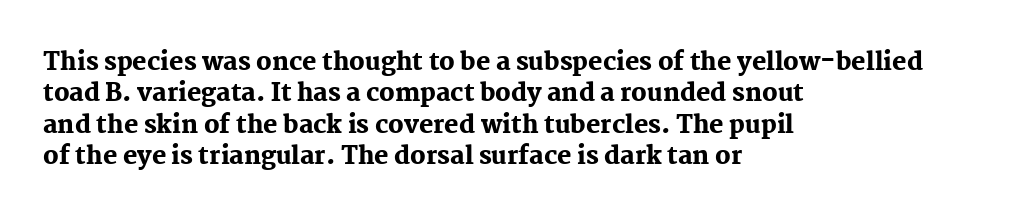
Q: Is the text bold? A: Yes.
Q: Is the text italic (slanted)? A: No, it is upright.
Q: Is the text underlined? A: No.
Q: How is the paragraph aligned? A: Left-aligned.
Q: Is the spacing between letters normal or unusually wide? A: Normal.
Q: Is the spacing between lines tight, normal or loose? A: Normal.
